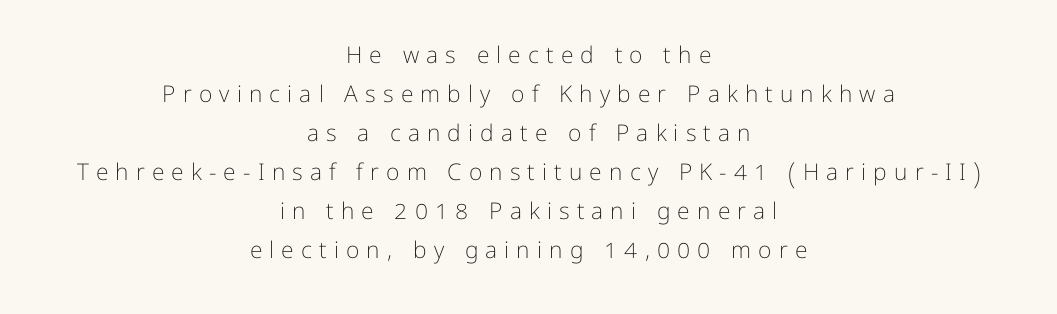
Q: Is the text bold? A: No.
Q: Is the text italic (slanted)? A: No, it is upright.
Q: Is the text underlined? A: No.
Q: How is the paragraph aligned? A: Centered.
Q: Is the spacing between letters normal or unusually wide? A: Unusually wide.
Q: Is the spacing between lines tight, normal or loose? A: Normal.
